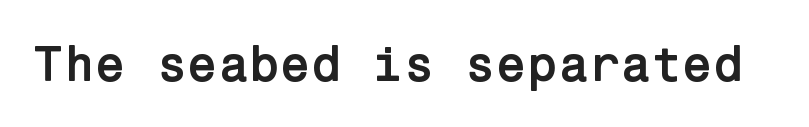
{"serif": "no", "italic": "no", "bold": "yes", "weight": "semibold", "width": "normal", "stroke_contrast": "low", "x_height": "medium", "underline": "no", "letter_spacing": "normal", "letter_spacing_em": 0.0, "glyph_px": 50}
